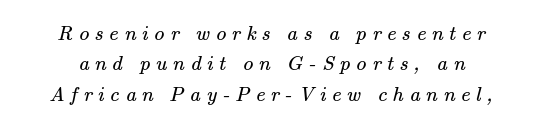
{"bold": "no", "underline": "no", "line_spacing": "normal", "line_spacing_ratio": 1.45, "letter_spacing": "wide", "letter_spacing_em": 0.27, "glyph_px": 21}
